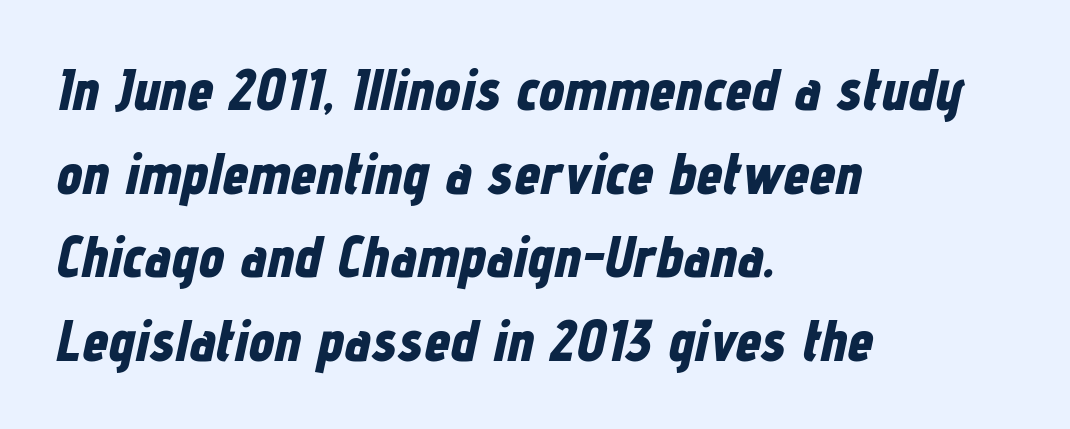
The image shows 58 px bold, condensed type, italic (leaning right); set left-aligned, normal line spacing (1.44x), normal letter spacing, not underlined; low stroke contrast and a medium x-height.
